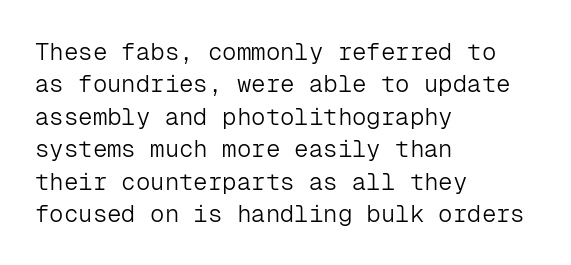
Q: Is the text bold? A: No.
Q: Is the text italic (slanted)? A: No, it is upright.
Q: Is the text underlined? A: No.
Q: How is the paragraph aligned? A: Left-aligned.
Q: Is the spacing between letters normal or unusually wide? A: Normal.
Q: Is the spacing between lines tight, normal or loose? A: Normal.
